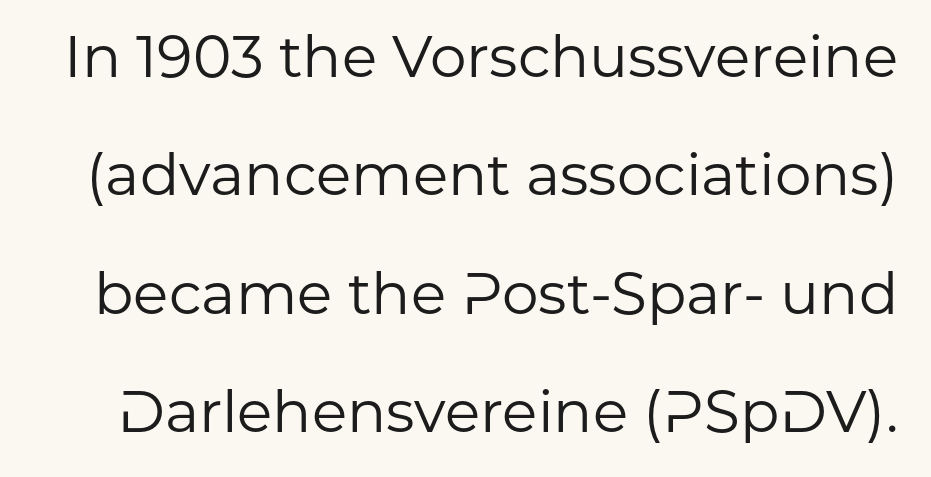
Q: Is the text bold? A: No.
Q: Is the text italic (slanted)? A: No, it is upright.
Q: Is the typeface a serif or a sans-serif typeface? A: Sans-serif.
Q: Is the text underlined? A: No.
Q: Is the spacing between letters normal or unusually wide? A: Normal.
Q: Is the spacing between lines tight, normal or loose? A: Loose.
Q: Width (condensed, normal, or wide)? A: Normal.
Q: Stroke contrast? A: Low.
Q: x-height? A: Medium.
Q: Monospaced? A: No.
